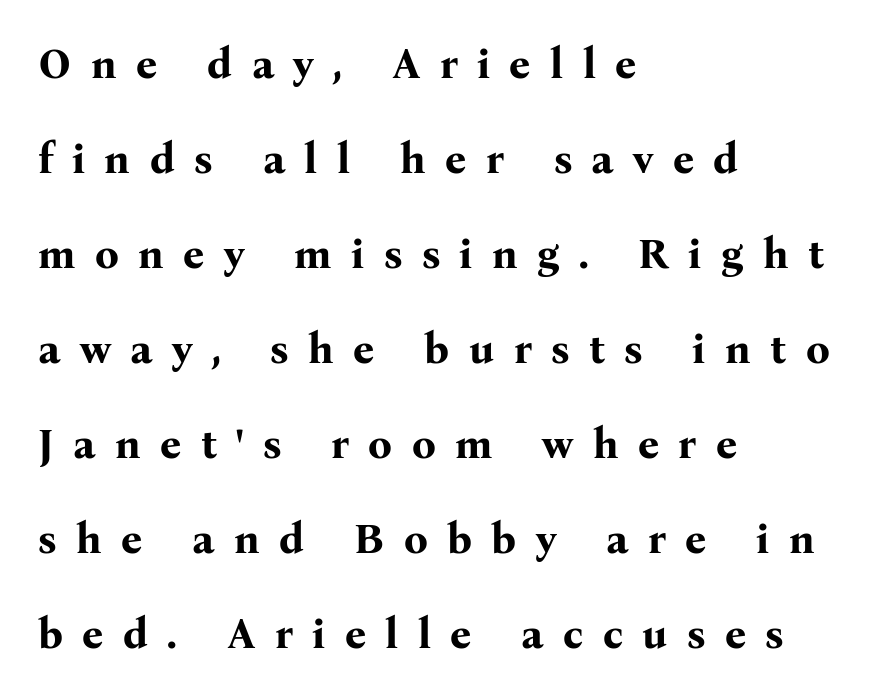
The image shows 42 px bold serif type, upright; set left-aligned, loose line spacing (2.26x), unusually wide letter spacing (+0.46 em), not underlined; medium stroke contrast and a medium x-height.
